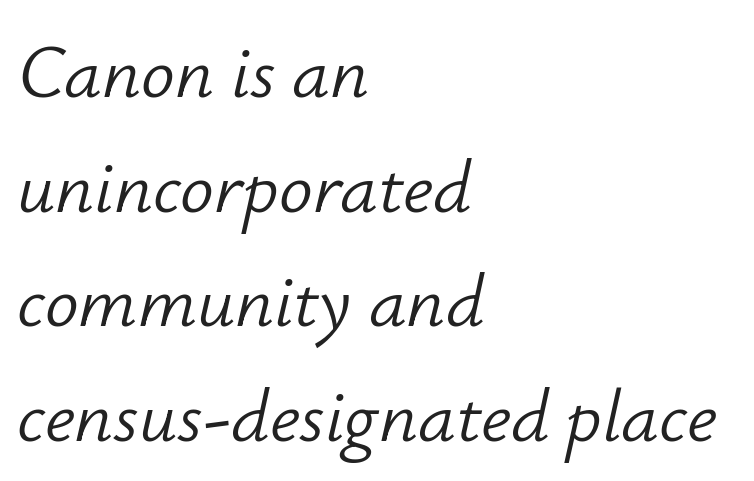
The image shows 75 px light type, italic (leaning right); set left-aligned, normal line spacing (1.53x), normal letter spacing, not underlined; low stroke contrast and a small x-height.
